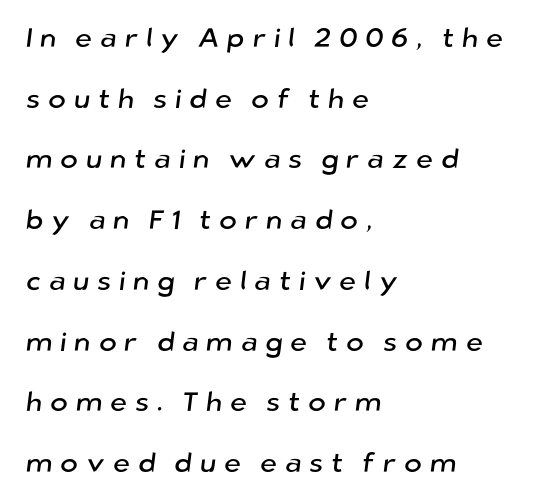
The image shows 27 px text type; set left-aligned, loose line spacing (2.25x), unusually wide letter spacing (+0.28 em), not underlined.
